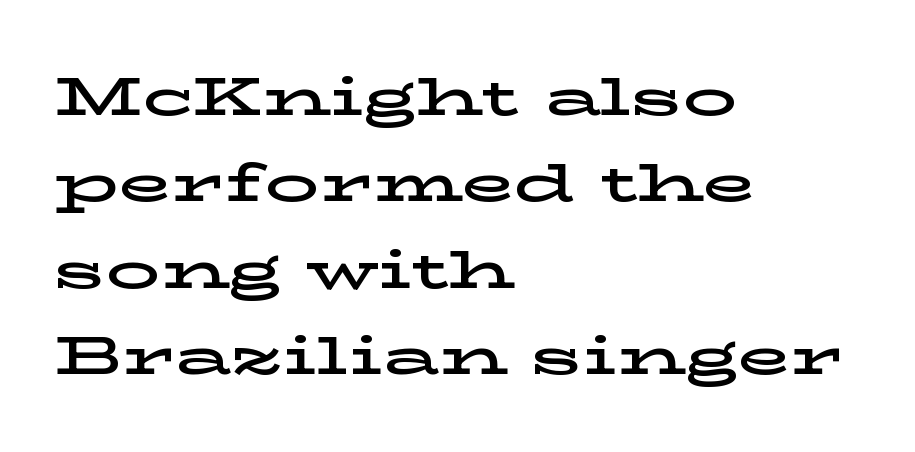
{"serif": "yes", "italic": "no", "width": "wide", "stroke_contrast": "low", "x_height": "medium", "monospaced": "no", "underline": "no", "align": "left", "line_spacing": "normal", "line_spacing_ratio": 1.6, "letter_spacing": "normal", "letter_spacing_em": 0.0, "glyph_px": 54}
